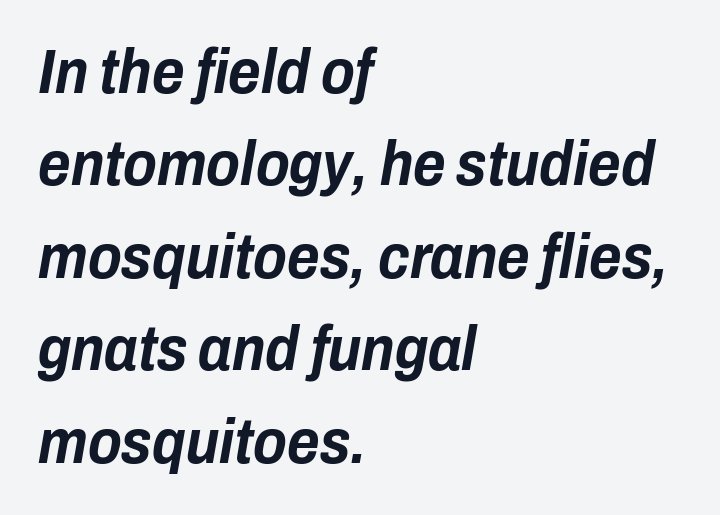
The image shows 62 px bold, condensed type, italic (leaning right); set left-aligned, normal line spacing (1.49x), normal letter spacing, not underlined; low stroke contrast and a medium x-height.
